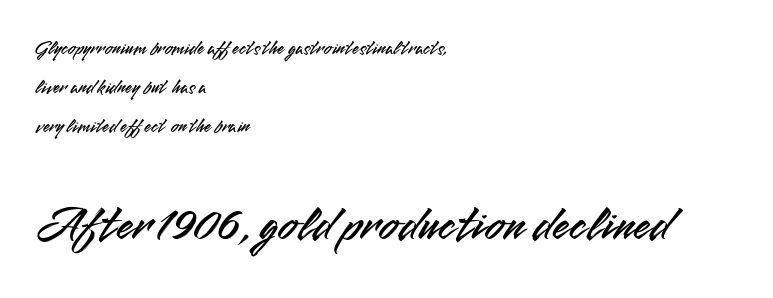
The image shows 50 px sans-serif type; set left-aligned, loose line spacing (1.94x), normal letter spacing, not underlined; the second (bottom) block is 2.5x larger; medium stroke contrast and a small x-height.
